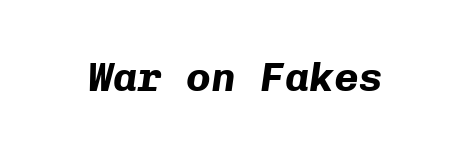
Q: Is the text bold? A: Yes.
Q: Is the text italic (slanted)? A: Yes, it leans right by about 8 degrees.
Q: Is the text underlined? A: No.
Q: Is the spacing between letters normal or unusually wide? A: Normal.
Q: Width (condensed, normal, or wide)? A: Normal.
Q: Stroke contrast? A: Low.
Q: x-height? A: Medium.
Q: Monospaced? A: Yes.
